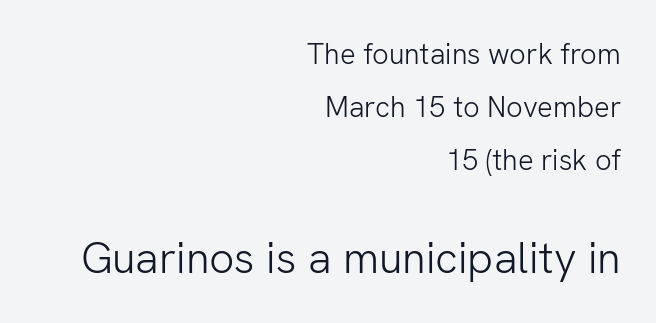
{"serif": "no", "italic": "no", "bold": "no", "weight": "light", "width": "normal", "stroke_contrast": "low", "x_height": "medium", "monospaced": "no", "underline": "no", "align": "right", "line_spacing_ratio": 1.83, "letter_spacing": "normal", "letter_spacing_em": 0.0, "larger_block": "second", "size_ratio": 1.52, "glyph_px": 44}
